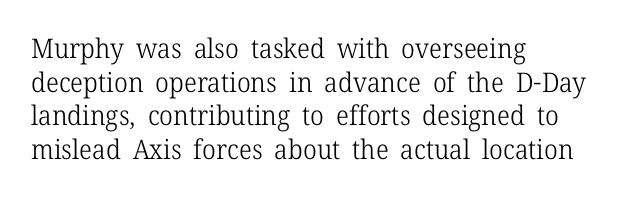
Whoever set this chose a conventional vertical rhythm. Each stroke keeps to a modest, everyday thickness or less. Is there any slant? The stems are plumb. Any mark beneath the type? The region is blank. Horizontal alignment here is leftward, the default for most running prose.
